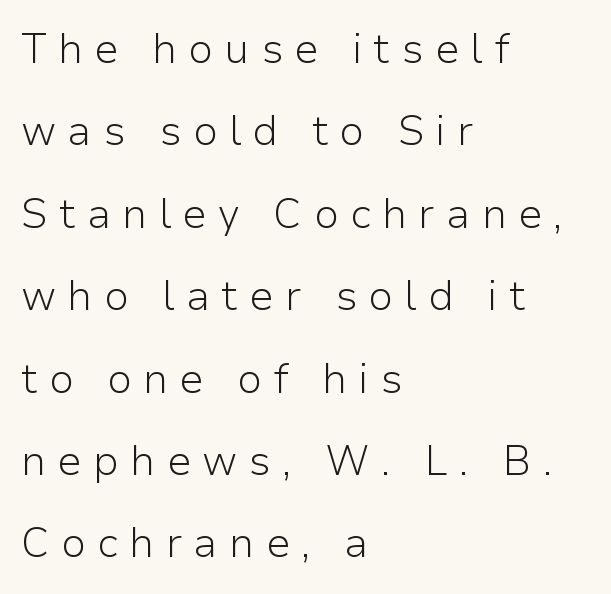
Leading is clearly above the norm, producing a sparse column. Looks like regular typesetting: each glyph gets only the width it needs. The setting favours the left margin, as ordinary paragraphs usually do. Weight class: somewhere from thin through regular. Notice how the stems are strictly vertical — no italics here.
